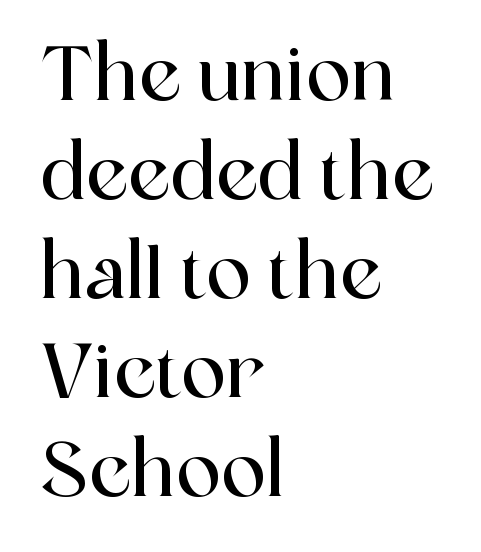
{"serif": "yes", "italic": "no", "width": "normal", "x_height": "medium", "monospaced": "no", "underline": "no", "align": "left", "line_spacing": "normal", "line_spacing_ratio": 1.32, "letter_spacing": "normal", "letter_spacing_em": 0.0, "glyph_px": 75}
